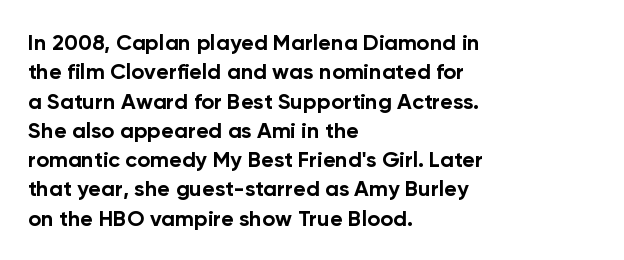
Q: Is the text bold? A: Yes.
Q: Is the text italic (slanted)? A: No, it is upright.
Q: Is the text underlined? A: No.
Q: How is the paragraph aligned? A: Left-aligned.
Q: Is the spacing between letters normal or unusually wide? A: Normal.
Q: Is the spacing between lines tight, normal or loose? A: Normal.
